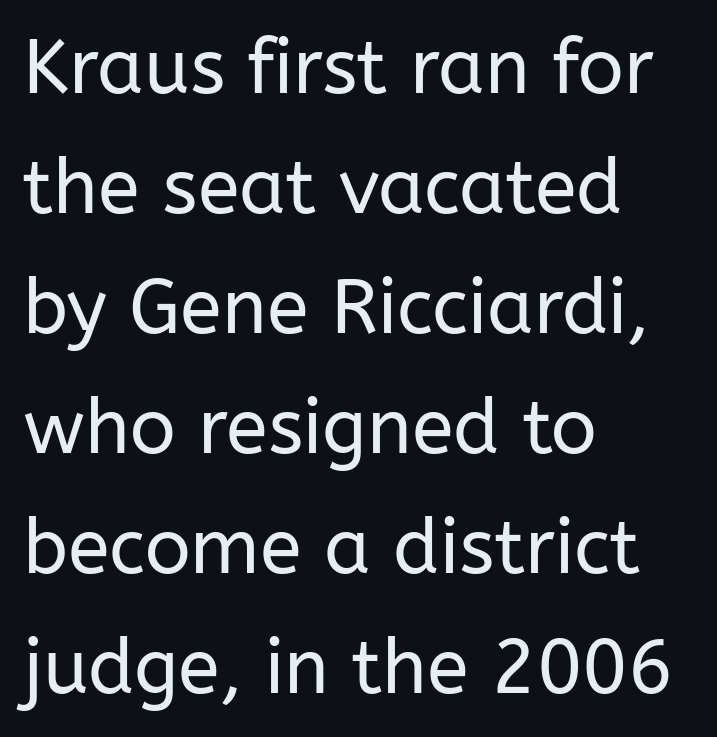
Q: Is the text bold? A: No.
Q: Is the text italic (slanted)? A: No, it is upright.
Q: Is the typeface a serif or a sans-serif typeface? A: Sans-serif.
Q: Is the text underlined? A: No.
Q: How is the paragraph aligned? A: Left-aligned.
Q: Is the spacing between letters normal or unusually wide? A: Normal.
Q: Is the spacing between lines tight, normal or loose? A: Normal.
Q: Width (condensed, normal, or wide)? A: Normal.
Q: Stroke contrast? A: Low.
Q: x-height? A: Medium.
Q: Monospaced? A: No.
